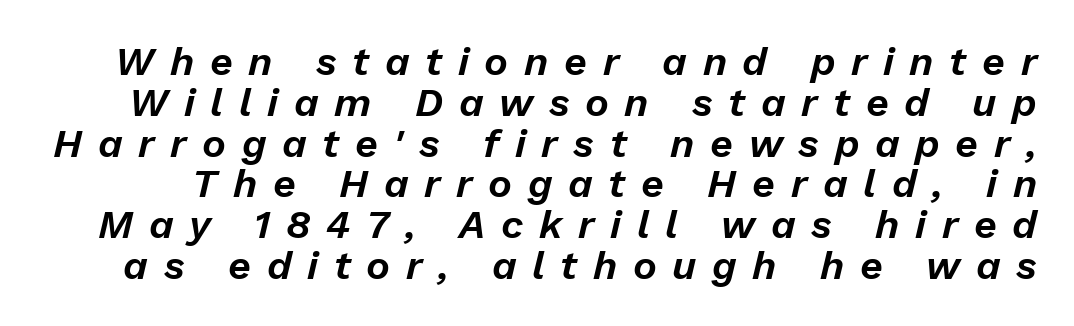
{"italic": "yes", "lean": "right", "slant_degrees": 13, "width": "normal", "stroke_contrast": "low", "x_height": "medium", "monospaced": "no", "underline": "no", "line_spacing": "tight", "line_spacing_ratio": 1.02, "letter_spacing": "wide", "letter_spacing_em": 0.39, "glyph_px": 40}
